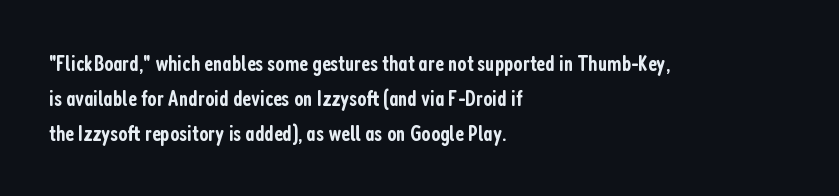
Firm but not heavy-handed strokes: this text is semibold. The specimen omits any rule beneath the text block's lines. Ordinary non-slanted type is in use. Each new line begins a customary step beneath the previous one. The line texture is even and compact thanks to regular tracking.
